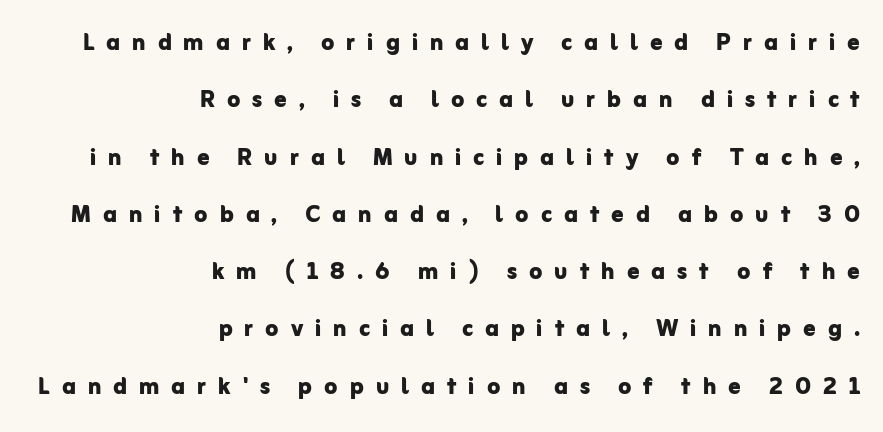
Q: Is the text bold? A: Yes.
Q: Is the text italic (slanted)? A: No, it is upright.
Q: Is the typeface a serif or a sans-serif typeface? A: Sans-serif.
Q: Is the text underlined? A: No.
Q: How is the paragraph aligned? A: Right-aligned.
Q: Is the spacing between letters normal or unusually wide? A: Unusually wide.
Q: Is the spacing between lines tight, normal or loose? A: Loose.
Q: Width (condensed, normal, or wide)? A: Normal.
Q: Stroke contrast? A: Low.
Q: x-height? A: Medium.
Q: Monospaced? A: No.
